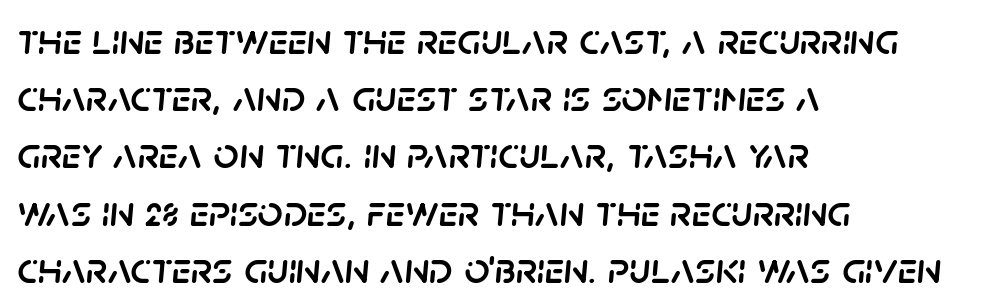
The image shows 44 px text type, italic (leaning right); set left-aligned, normal line spacing (1.3x), normal letter spacing, not underlined; low stroke contrast and a large x-height.
